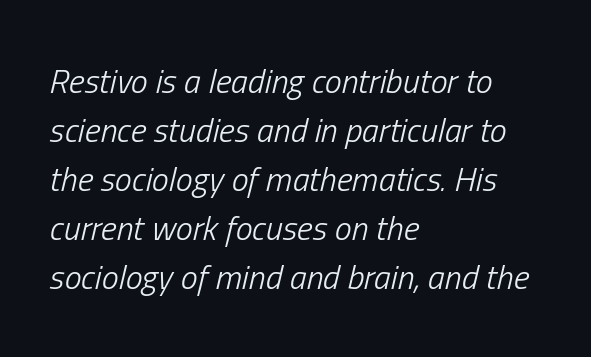
Glance below the letters and you will spot only blank space. Heft: none added — not bold. The horizontal fit of the characters is conventional and even. Casual observation: everything's shoved over to the left. Do the characters align in a grid? No, the font is proportional. Italic? Definitely — the glyphs are oblique.
